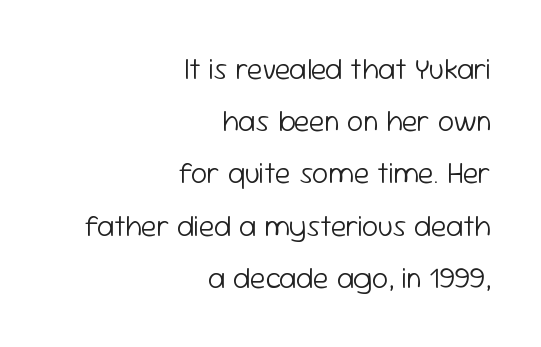
The image shows 29 px light sans-serif type, upright; set right-aligned, line spacing 1.8x, normal letter spacing, not underlined; low stroke contrast and a medium x-height.
